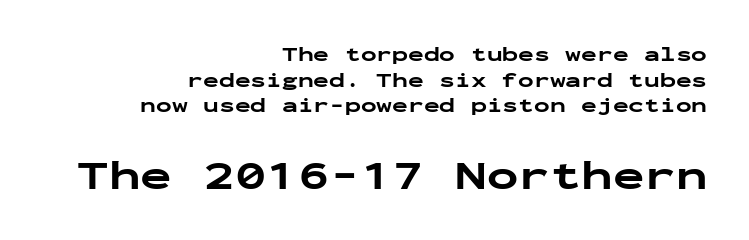
Q: Is the text bold? A: Yes.
Q: Is the text italic (slanted)? A: No, it is upright.
Q: Is the typeface a serif or a sans-serif typeface? A: Sans-serif.
Q: Is the text underlined? A: No.
Q: How is the paragraph aligned? A: Right-aligned.
Q: Is the spacing between letters normal or unusually wide? A: Normal.
Q: Which block of text is set in a larger size, the first (top) or the second (bottom)? A: The second (bottom) one.
Q: Width (condensed, normal, or wide)? A: Wide.
Q: Stroke contrast? A: Low.
Q: x-height? A: Medium.
Q: Monospaced? A: Yes.
